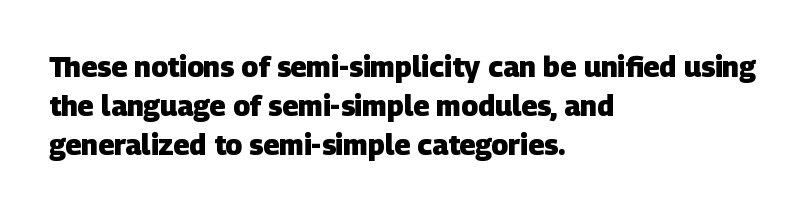
{"serif": "no", "bold": "yes", "weight": "heavy", "width": "normal", "stroke_contrast": "low", "x_height": "large", "monospaced": "no", "underline": "no", "align": "left", "line_spacing": "normal", "line_spacing_ratio": 1.4, "letter_spacing": "normal", "letter_spacing_em": 0.0, "glyph_px": 28}
